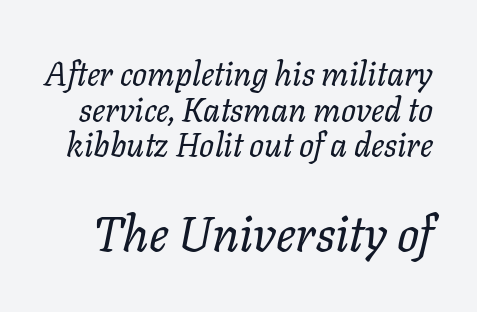
The image shows 49 px regular-weight type, italic (leaning right); set tight line spacing (1.08x), normal letter spacing, not underlined; the second (bottom) block is 1.48x larger; low stroke contrast and a medium x-height.
